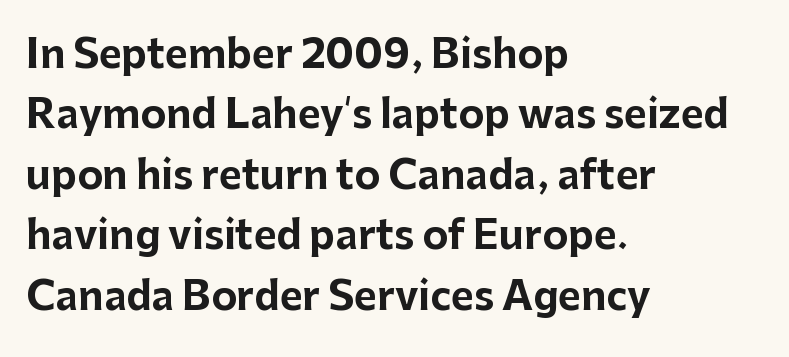
{"serif": "no", "italic": "no", "bold": "yes", "weight": "bold", "width": "normal", "stroke_contrast": "low", "x_height": "medium", "monospaced": "no", "underline": "no", "align": "left", "line_spacing": "normal", "line_spacing_ratio": 1.55, "letter_spacing": "normal", "letter_spacing_em": 0.0, "glyph_px": 39}
